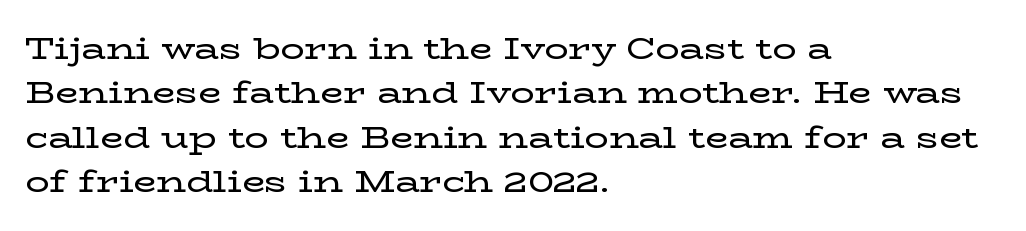
{"serif": "yes", "italic": "no", "width": "wide", "stroke_contrast": "low", "x_height": "medium", "monospaced": "no", "underline": "no", "align": "left", "line_spacing": "normal", "line_spacing_ratio": 1.48, "letter_spacing": "normal", "letter_spacing_em": 0.0, "glyph_px": 30}
